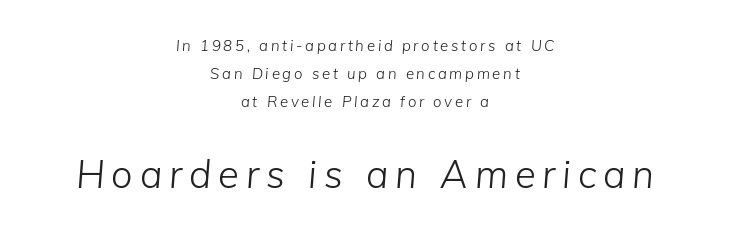
The image shows 38 px light type, italic (leaning right); set centered, line spacing 1.86x, not underlined; the second (bottom) block is 2.53x larger; low stroke contrast and a medium x-height.
